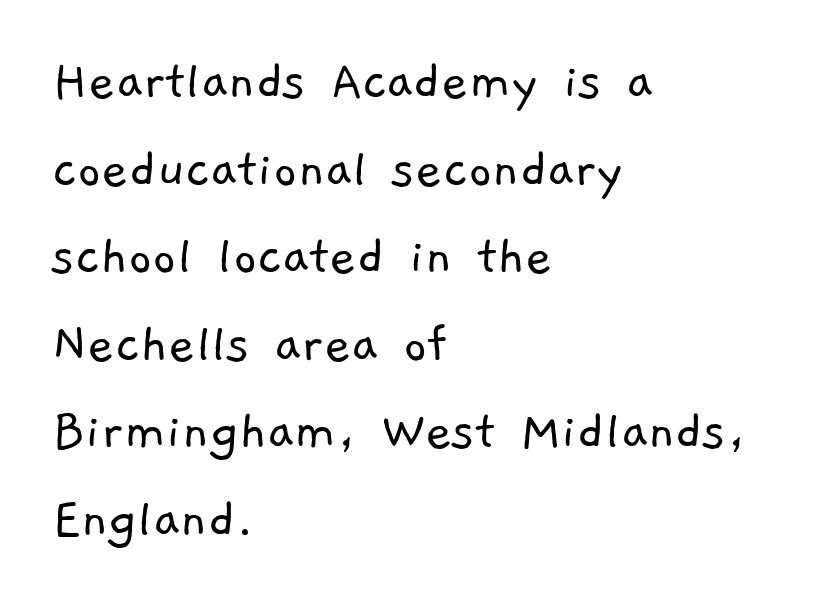
Serif or sans? Sans — the stroke terminals are bare. Short note: letters normally spaced. Proportional: the letters do not fall into vertical columns. The rag falls on the right side of this text block.
